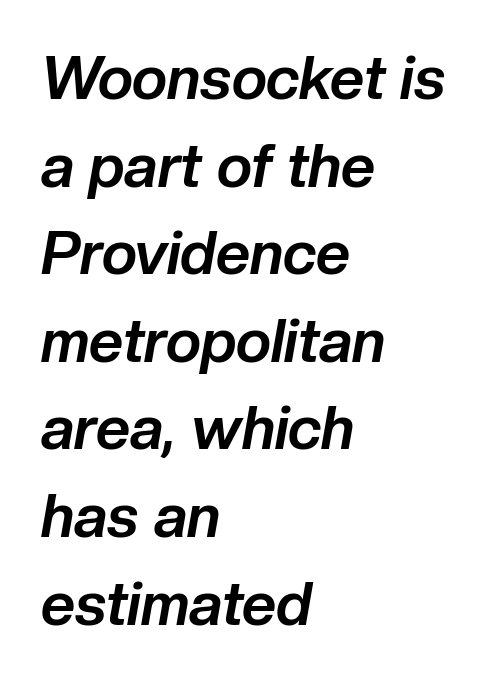
{"italic": "yes", "lean": "right", "slant_degrees": 10, "bold": "yes", "weight": "bold", "width": "normal", "stroke_contrast": "low", "x_height": "medium", "monospaced": "no", "underline": "no", "align": "left", "line_spacing": "normal", "line_spacing_ratio": 1.46, "letter_spacing": "normal", "letter_spacing_em": 0.0, "glyph_px": 60}
